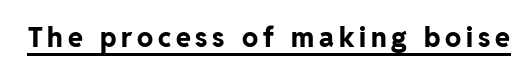
Q: Is the text bold? A: Yes.
Q: Is the text italic (slanted)? A: No, it is upright.
Q: Is the text underlined? A: Yes.
